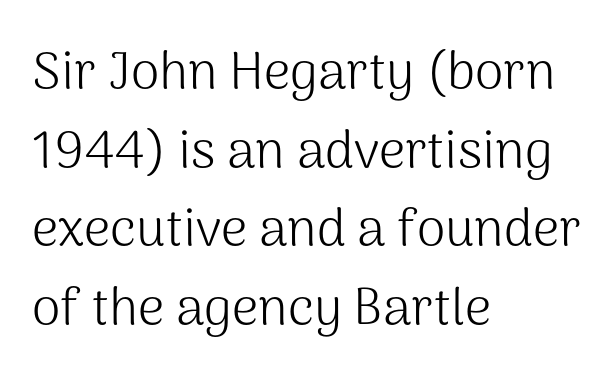
The image shows 52 px light sans-serif type, upright; set left-aligned, normal line spacing (1.51x), normal letter spacing, not underlined; medium stroke contrast and a medium x-height.
